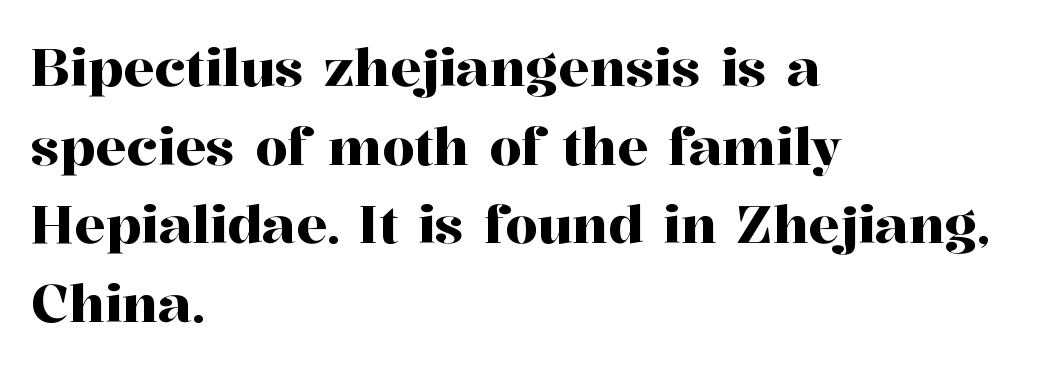
Are there feet on the stems? There are — it's a serif. The rendering uses natural spacing where letterforms have individual widths. Has an underline been added? It has not. The letters stand straight up with perfectly vertical stems.
